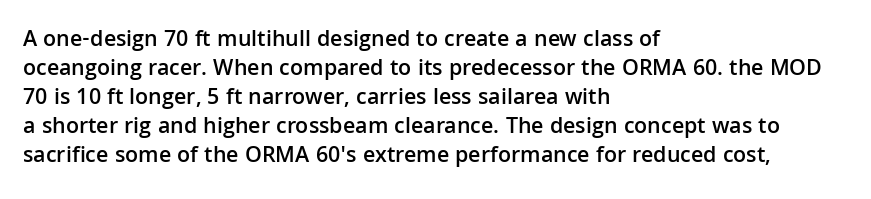
Q: Is the text bold? A: Semi-bold.
Q: Is the text italic (slanted)? A: No, it is upright.
Q: Is the text underlined? A: No.
Q: How is the paragraph aligned? A: Left-aligned.
Q: Is the spacing between letters normal or unusually wide? A: Normal.
Q: Is the spacing between lines tight, normal or loose? A: Normal.
